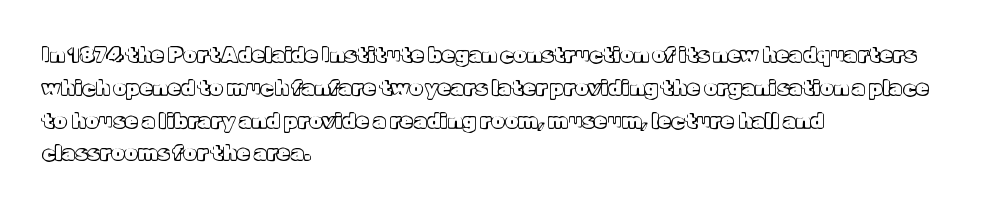
Q: Is the text italic (slanted)? A: No, it is upright.
Q: Is the text underlined? A: No.
Q: How is the paragraph aligned? A: Left-aligned.
Q: Is the spacing between letters normal or unusually wide? A: Normal.
Q: Is the spacing between lines tight, normal or loose? A: Normal.
